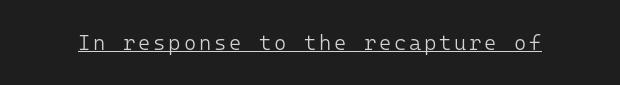
Q: Is the text bold? A: No.
Q: Is the text italic (slanted)? A: No, it is upright.
Q: Is the text underlined? A: Yes.
